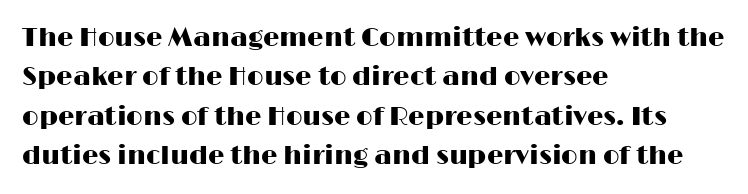
{"italic": "no", "underline": "no", "align": "left", "line_spacing": "normal", "line_spacing_ratio": 1.51, "letter_spacing": "normal", "letter_spacing_em": 0.0, "glyph_px": 26}
